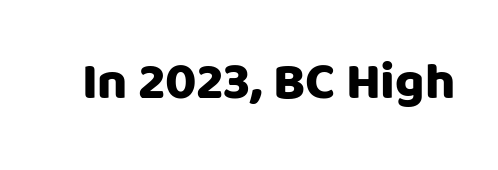
Q: Is the text italic (slanted)? A: No, it is upright.
Q: Is the typeface a serif or a sans-serif typeface? A: Sans-serif.
Q: Is the text underlined? A: No.
Q: Is the spacing between letters normal or unusually wide? A: Normal.
Q: Width (condensed, normal, or wide)? A: Normal.
Q: Stroke contrast? A: Low.
Q: x-height? A: Large.
Q: Monospaced? A: No.
